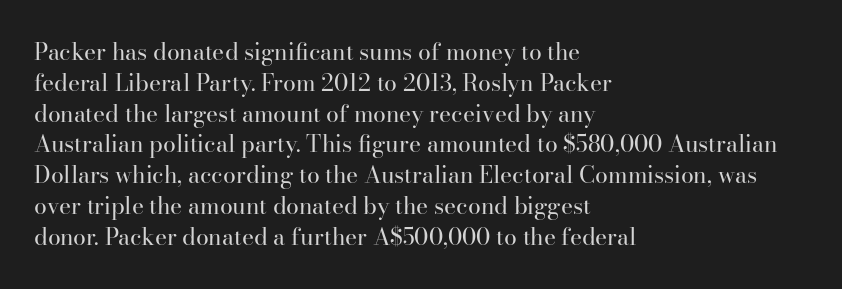
Descenders are the only things crossing below the line. The font sits on the lighter half of the weight spectrum, regular included. Does the copy run flush right? No — it runs flush left. Vertically, the passage feels balanced, rows spaced as you'd expect.
